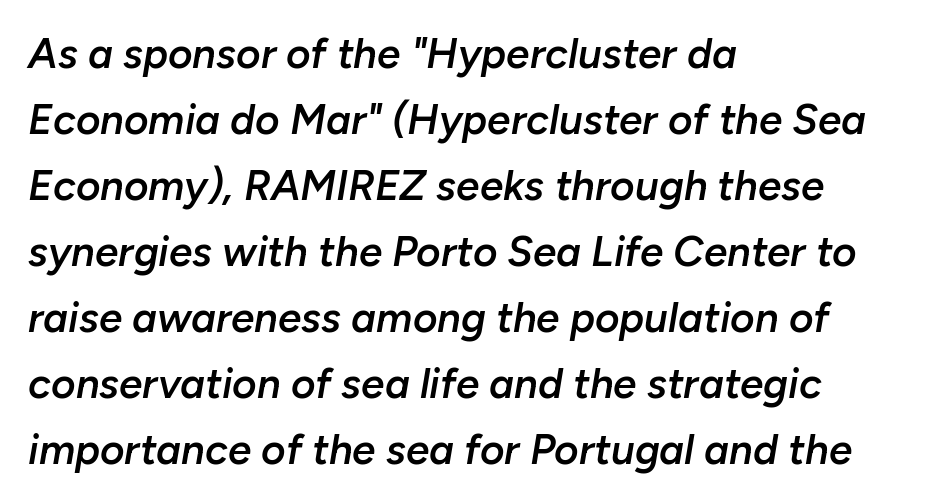
The ragged edge is on the right, which tells us the setting is flush left. The foot of each line stays bare and open. A somewhat darkened texture: the type is semibold rather than bold. Summary of vertical rhythm: regular, with standard interline spacing. Characters are canted at an angle relative to the baseline's perpendicular.
